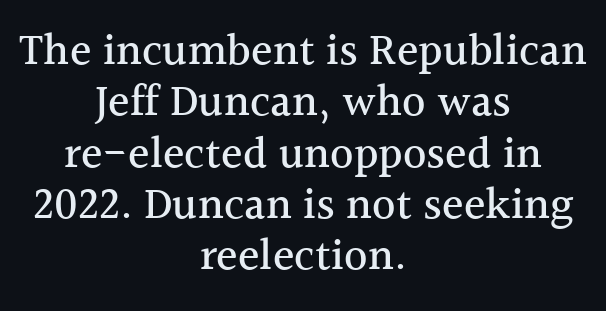
In terms of letterspacing, this is plain default setting. Typeset on center — no edge is straight. This sample trades vertical openness for compactness between lines. The letters stand upright; this is a roman face.
